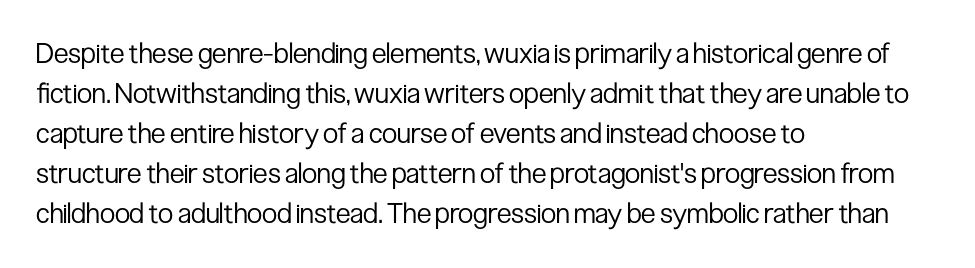
{"serif": "no", "italic": "no", "bold": "no", "weight": "regular", "width": "condensed", "stroke_contrast": "low", "x_height": "medium", "monospaced": "no", "underline": "no", "align": "left", "line_spacing": "normal", "line_spacing_ratio": 1.43, "letter_spacing": "normal", "letter_spacing_em": 0.0, "glyph_px": 28}
